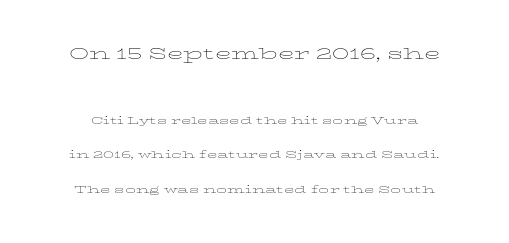
Q: Is the text bold? A: No.
Q: Is the text italic (slanted)? A: No, it is upright.
Q: Is the text underlined? A: No.
Q: How is the paragraph aligned? A: Centered.
Q: Is the spacing between letters normal or unusually wide? A: Normal.
Q: Is the spacing between lines tight, normal or loose? A: Loose.
Q: Which block of text is set in a larger size, the first (top) or the second (bottom)? A: The first (top) one.
